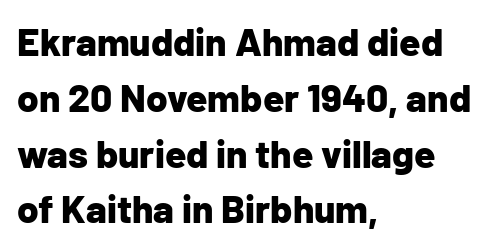
Q: Is the text bold? A: Yes.
Q: Is the text italic (slanted)? A: No, it is upright.
Q: Is the typeface a serif or a sans-serif typeface? A: Sans-serif.
Q: Is the text underlined? A: No.
Q: How is the paragraph aligned? A: Left-aligned.
Q: Is the spacing between letters normal or unusually wide? A: Normal.
Q: Is the spacing between lines tight, normal or loose? A: Normal.
Q: Width (condensed, normal, or wide)? A: Normal.
Q: Stroke contrast? A: Low.
Q: x-height? A: Medium.
Q: Monospaced? A: No.
